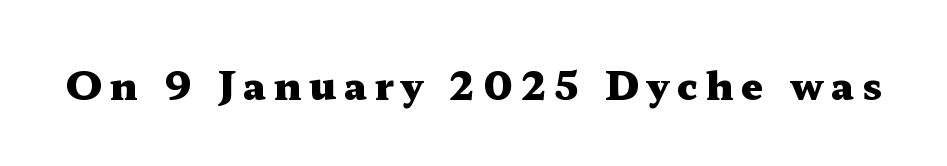
The image shows 39 px heavy, wide serif type, upright; set unusually wide letter spacing (+0.2 em), not underlined; medium stroke contrast and a medium x-height.
